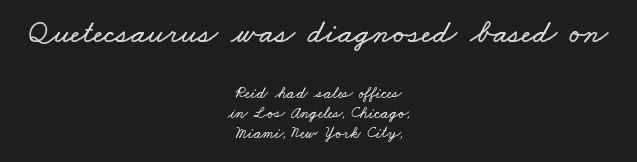
The image shows 33 px wide type; set centered, line spacing 1.24x, normal letter spacing, not underlined; the first (top) block is 2.06x larger; low stroke contrast and a small x-height.
